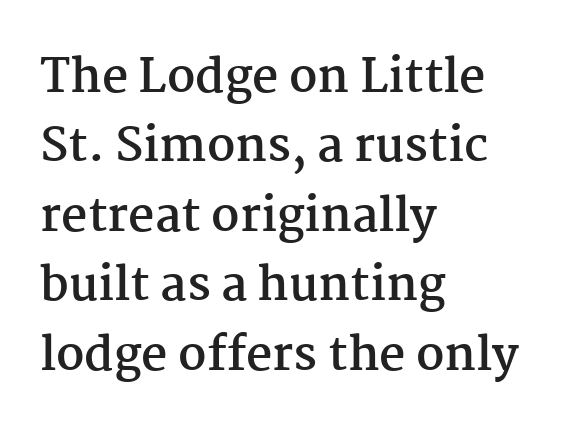
You'd pick this weight for a headline — it's a proper bold. Vertically, the passage feels balanced, rows spaced as you'd expect. Letters rest on an invisible, unmarked baseline. Note: serifs present on the glyphs.
